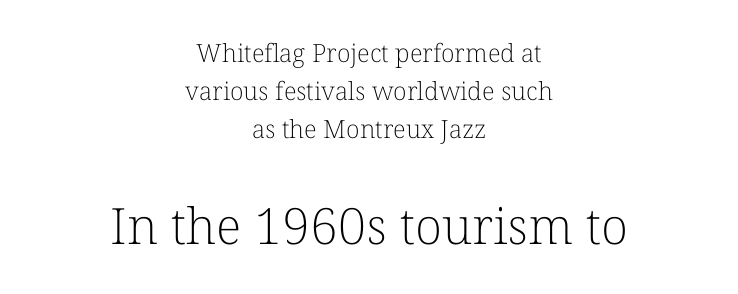
The image shows 50 px light serif type, upright; set centered, normal line spacing (1.53x), normal letter spacing, not underlined; the second (bottom) block is 2.0x larger; low stroke contrast and a medium x-height.
